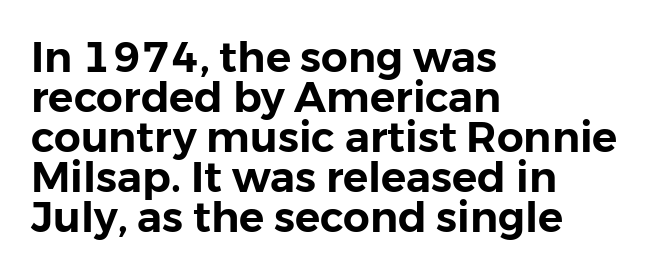
Q: Is the text italic (slanted)? A: No, it is upright.
Q: Is the typeface a serif or a sans-serif typeface? A: Sans-serif.
Q: Is the text underlined? A: No.
Q: How is the paragraph aligned? A: Left-aligned.
Q: Is the spacing between letters normal or unusually wide? A: Normal.
Q: Is the spacing between lines tight, normal or loose? A: Tight.
Q: Width (condensed, normal, or wide)? A: Normal.
Q: Stroke contrast? A: Low.
Q: x-height? A: Medium.
Q: Monospaced? A: No.
